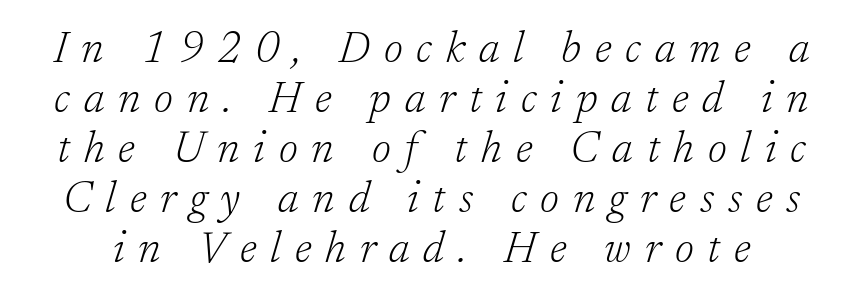
The image shows 43 px light serif type, italic (leaning right); set line spacing 1.16x, unusually wide letter spacing (+0.32 em), not underlined; low stroke contrast and a medium x-height.
